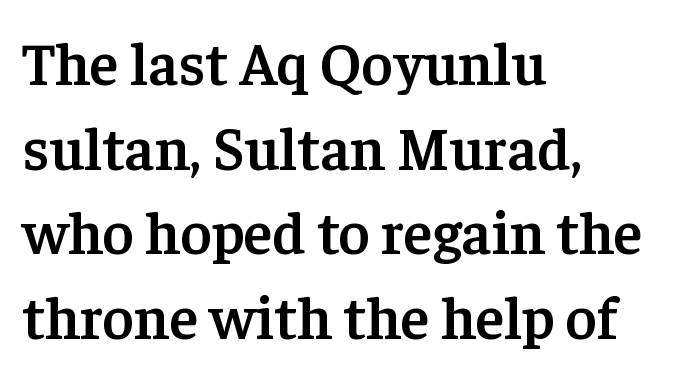
The image shows 60 px semibold serif type, upright; set left-aligned, normal line spacing (1.41x), normal letter spacing, not underlined; low stroke contrast and a medium x-height.
